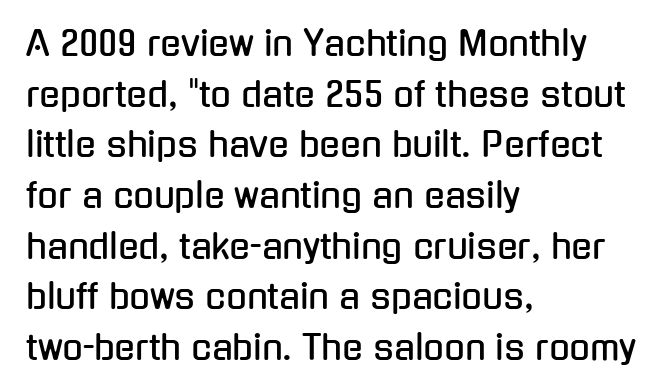
Note: no serifs on the glyphs. Posture: upright roman. This rendering features lettering with no underline. Note the varied advance widths — an 'i' is clearly narrower than an 'm'.
